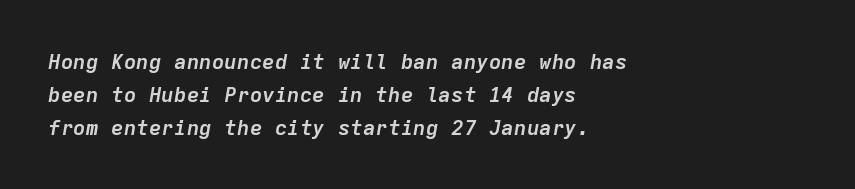
Q: Is the text bold? A: Yes.
Q: Is the text italic (slanted)? A: Yes, it leans right by about 9 degrees.
Q: Is the text underlined? A: No.
Q: How is the paragraph aligned? A: Left-aligned.
Q: Is the spacing between letters normal or unusually wide? A: Normal.
Q: Is the spacing between lines tight, normal or loose? A: Normal.
